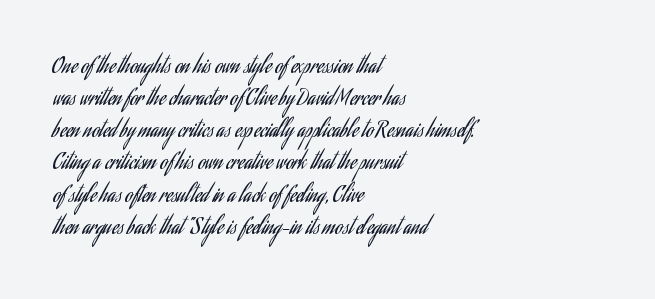
{"bold": "no", "underline": "no", "align": "left", "line_spacing": "normal", "line_spacing_ratio": 1.53, "letter_spacing": "normal", "letter_spacing_em": 0.0, "glyph_px": 21}
